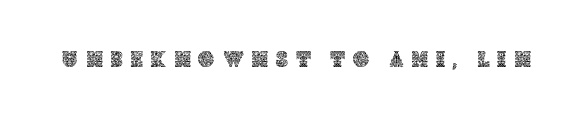
The image shows 22 px text type, upright; set unusually wide letter spacing (+0.38 em), not underlined.
